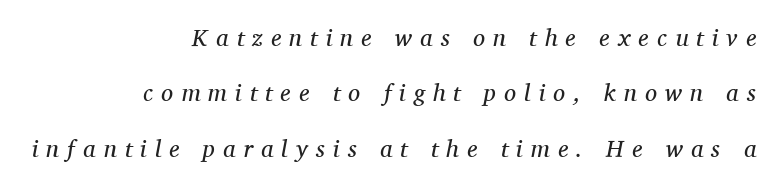
The image shows 24 px text type, italic (leaning right); set right-aligned, loose line spacing (2.31x), unusually wide letter spacing (+0.34 em), not underlined.
